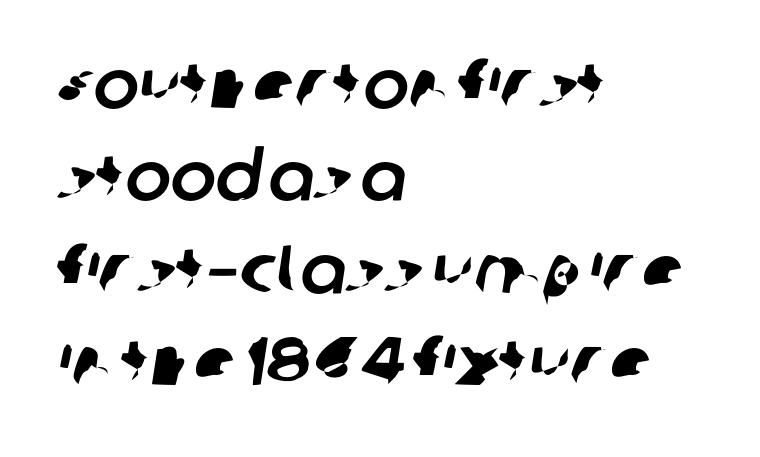
The line texture is even and compact thanks to regular tracking. The paragraph has a hard left edge and a soft right edge. Underlining? Definitely not there. This sample has the flowing, uneven cadence of proportional lettering.
